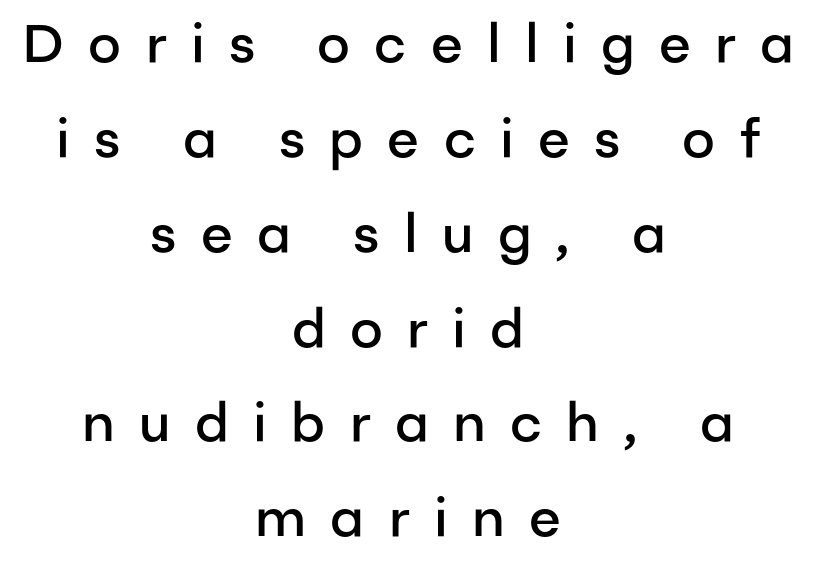
The image shows 53 px semibold sans-serif type, upright; set centered, line spacing 1.79x, unusually wide letter spacing (+0.46 em), not underlined; low stroke contrast and a medium x-height.
